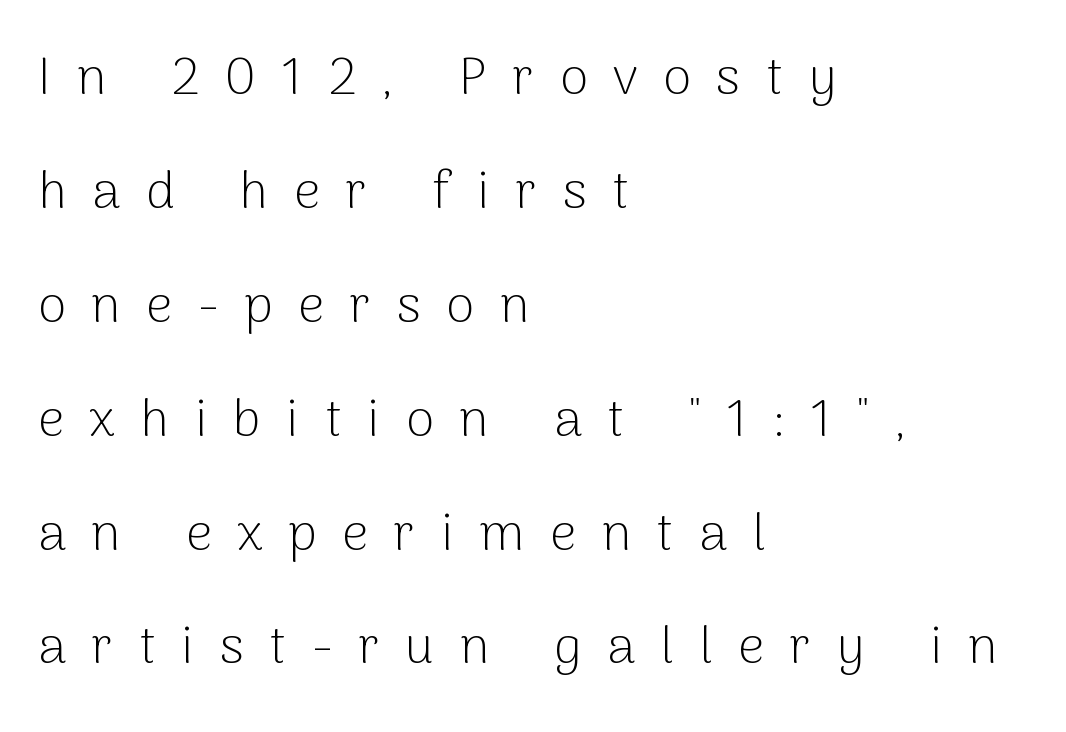
The image shows 52 px light sans-serif type, upright; set left-aligned, loose line spacing (2.19x), unusually wide letter spacing (+0.49 em), not underlined; low stroke contrast and a medium x-height.
